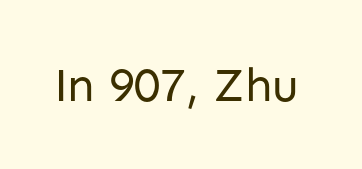
{"serif": "no", "italic": "no", "bold": "no", "weight": "regular", "width": "normal", "stroke_contrast": "low", "x_height": "medium", "monospaced": "no", "underline": "no", "letter_spacing": "normal", "letter_spacing_em": 0.0, "glyph_px": 48}
